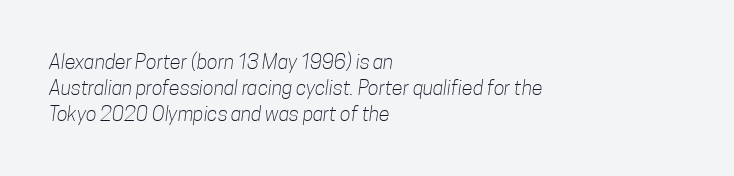
The image shows 20 px text type; set left-aligned, normal line spacing (1.31x), normal letter spacing, not underlined.
